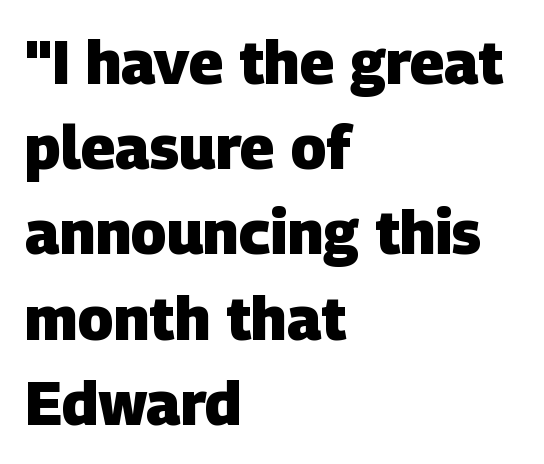
Quick note: underline off. Thick stems and heavy bowls — unmistakably bold. Typeset ragged right — the left edge is the straight one. Classification — sans serif. How would I describe the line gaps? Plain and ordinary.
